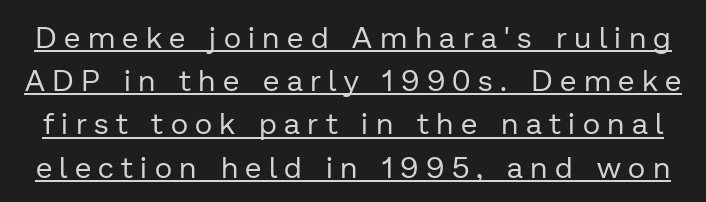
Regular leading. How are the letters spaced? Widely, with obvious added tracking. Each letter's strokes conclude bluntly, with no projecting serifs. The face used here appears with an underline applied. Upright lettering throughout. On a weight scale, this lands at 450 or below.
